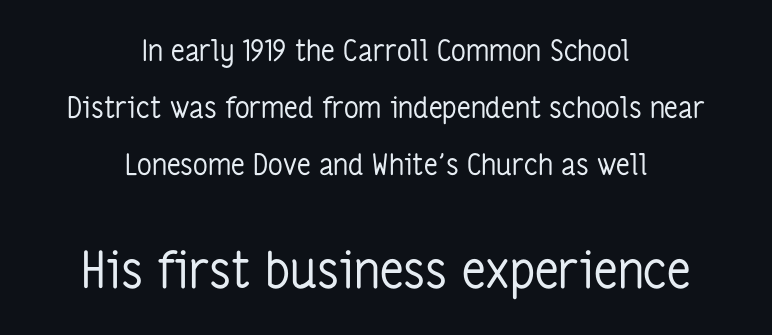
The image shows 50 px regular-weight, condensed sans-serif type, upright; set centered, loose line spacing (1.96x), normal letter spacing, not underlined; the second (bottom) block is 1.72x larger; low stroke contrast and a medium x-height.
